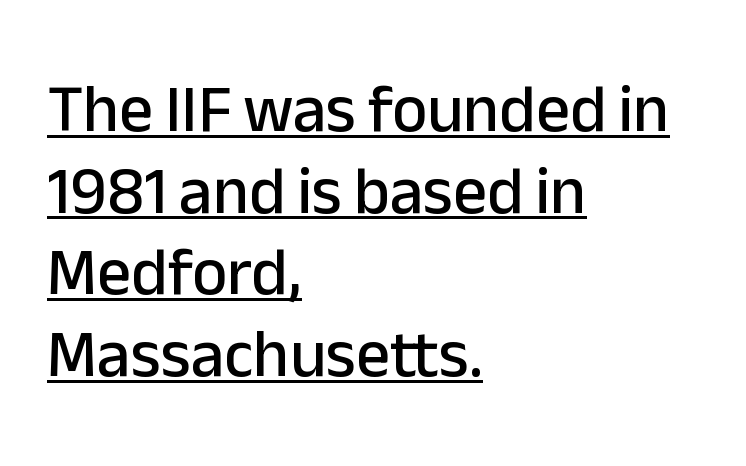
The image shows 67 px sans-serif type, upright; set left-aligned, line spacing 1.22x, normal letter spacing, underlined; low stroke contrast and a medium x-height.
